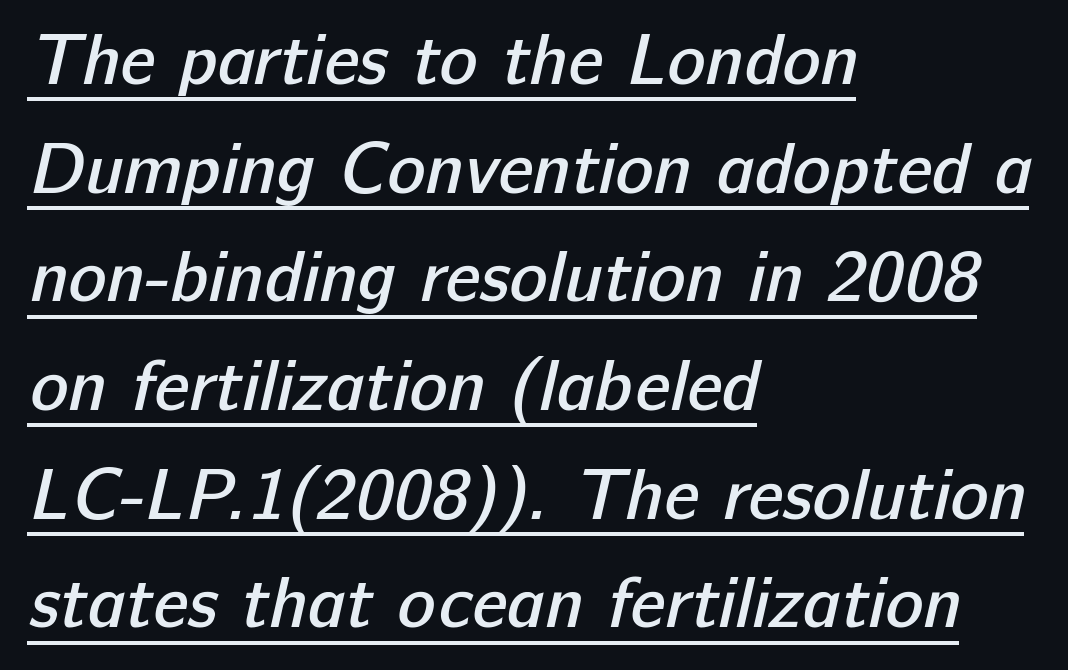
{"serif": "no", "bold": "semi", "weight": "semibold", "width": "normal", "stroke_contrast": "low", "x_height": "medium", "monospaced": "no", "underline": "yes", "align": "left", "line_spacing": "normal", "line_spacing_ratio": 1.53, "letter_spacing": "normal", "letter_spacing_em": 0.0, "glyph_px": 71}
